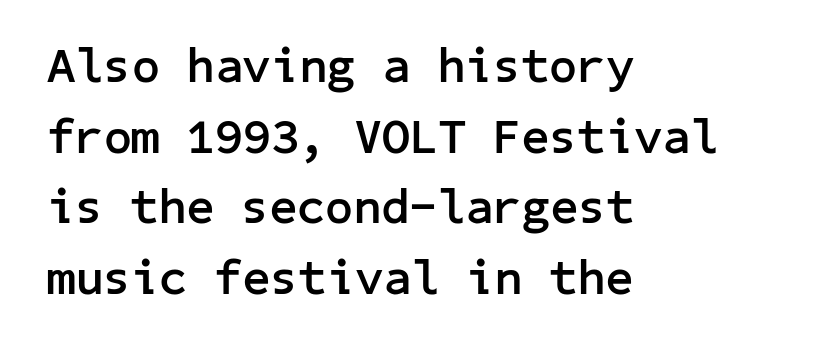
The image shows 49 px semibold sans-serif type, upright; set left-aligned, normal line spacing (1.44x), normal letter spacing, not underlined; low stroke contrast and a medium x-height.
